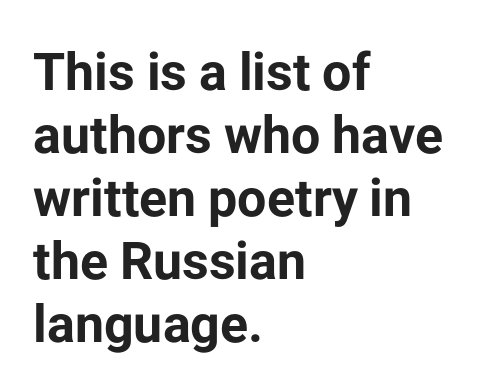
{"serif": "no", "italic": "no", "bold": "yes", "weight": "bold", "width": "normal", "stroke_contrast": "low", "x_height": "medium", "monospaced": "no", "underline": "no", "align": "left", "line_spacing_ratio": 1.21, "letter_spacing": "normal", "letter_spacing_em": 0.0, "glyph_px": 52}
